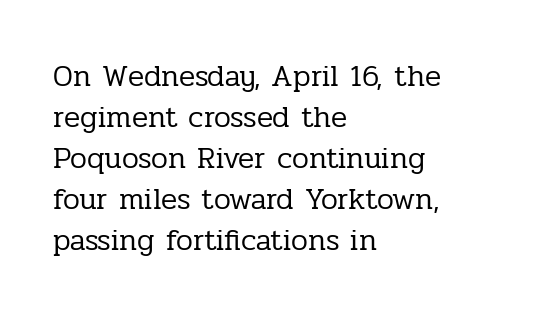
Q: Is the text bold? A: No.
Q: Is the text italic (slanted)? A: No, it is upright.
Q: Is the typeface a serif or a sans-serif typeface? A: Serif.
Q: Is the text underlined? A: No.
Q: How is the paragraph aligned? A: Left-aligned.
Q: Is the spacing between letters normal or unusually wide? A: Normal.
Q: Is the spacing between lines tight, normal or loose? A: Normal.
Q: Width (condensed, normal, or wide)? A: Normal.
Q: Stroke contrast? A: Low.
Q: x-height? A: Medium.
Q: Monospaced? A: No.
